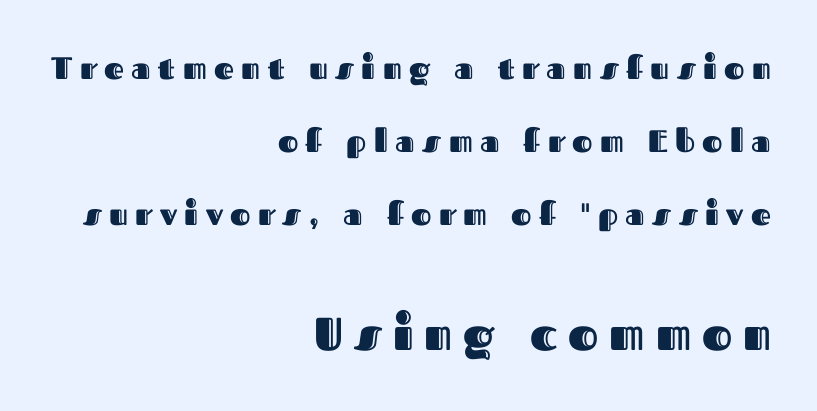
{"italic": "no", "width": "normal", "x_height": "medium", "monospaced": "no", "underline": "no", "align": "right", "line_spacing": "loose", "line_spacing_ratio": 2.36, "letter_spacing": "wide", "letter_spacing_em": 0.24, "larger_block": "second", "size_ratio": 1.48, "glyph_px": 46}
